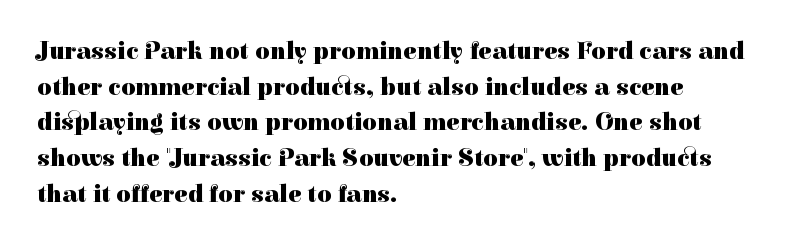
Q: Is the text bold? A: Yes.
Q: Is the text italic (slanted)? A: No, it is upright.
Q: Is the text underlined? A: No.
Q: How is the paragraph aligned? A: Left-aligned.
Q: Is the spacing between letters normal or unusually wide? A: Normal.
Q: Is the spacing between lines tight, normal or loose? A: Normal.
